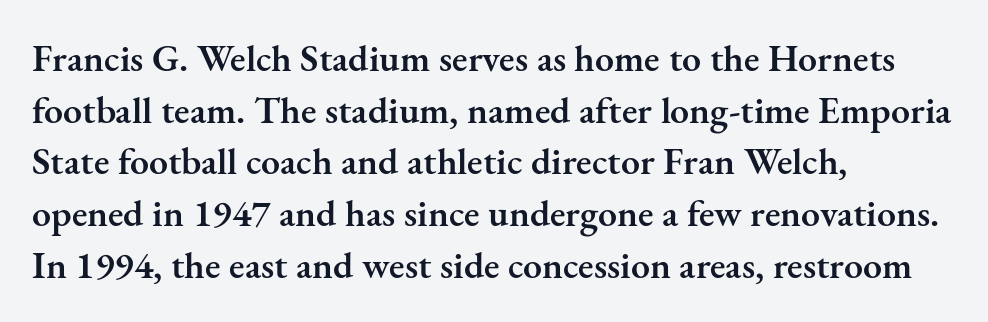
The image shows 38 px semibold serif type, upright; set left-aligned, normal line spacing (1.36x), normal letter spacing, not underlined; medium stroke contrast and a small x-height.
